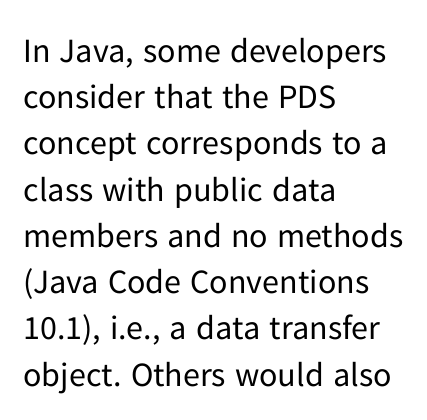
{"serif": "no", "italic": "no", "bold": "no", "weight": "regular", "width": "normal", "stroke_contrast": "low", "x_height": "medium", "monospaced": "no", "underline": "no", "align": "left", "line_spacing": "normal", "line_spacing_ratio": 1.36, "letter_spacing": "normal", "letter_spacing_em": 0.0, "glyph_px": 34}
